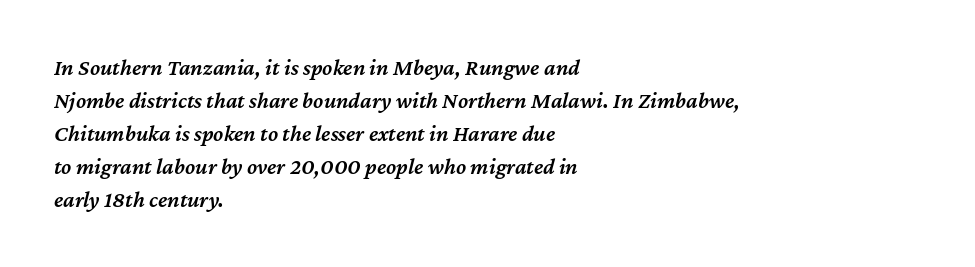
{"italic": "yes", "lean": "right", "slant_degrees": 12, "bold": "semi", "underline": "no", "align": "left", "line_spacing": "normal", "line_spacing_ratio": 1.44, "letter_spacing": "normal", "letter_spacing_em": 0.0, "glyph_px": 23}
